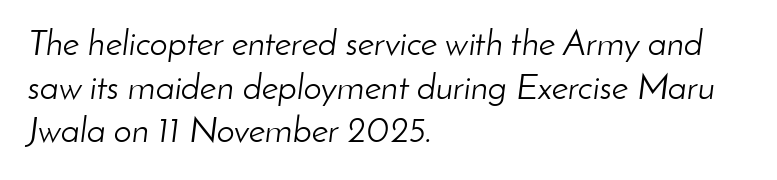
Each letter keeps its own natural width here, so spacing adapts to shape. Visually the block forms a straight wall on the left and a jagged coastline on the right. The font is comparable to plain body text, perhaps lighter. Compared with ordinary roman type, these characters are visibly tilted. Here the glyphs are tracked normally, forming tight word shapes.
